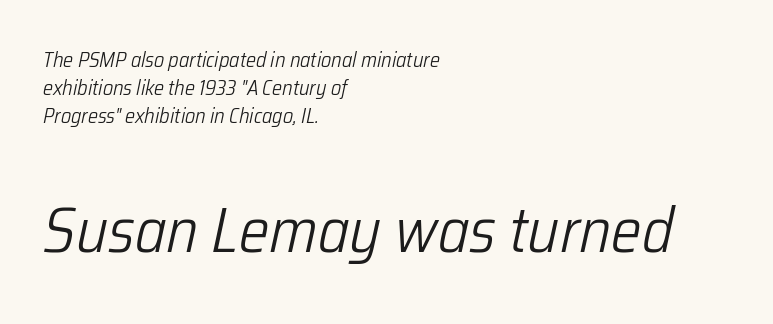
Q: Is the text bold? A: No.
Q: Is the text italic (slanted)? A: Yes, it leans right by about 12 degrees.
Q: Is the text underlined? A: No.
Q: How is the paragraph aligned? A: Left-aligned.
Q: Is the spacing between letters normal or unusually wide? A: Normal.
Q: Is the spacing between lines tight, normal or loose? A: Normal.
Q: Which block of text is set in a larger size, the first (top) or the second (bottom)? A: The second (bottom) one.
Q: Width (condensed, normal, or wide)? A: Condensed.
Q: Stroke contrast? A: Low.
Q: x-height? A: Medium.
Q: Monospaced? A: No.
